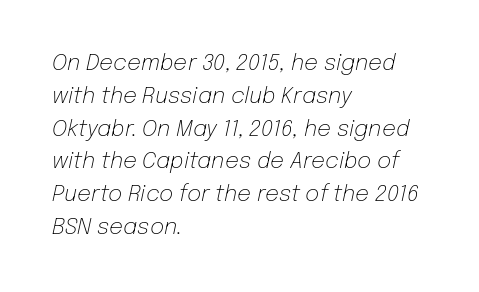
Q: Is the text bold? A: No.
Q: Is the text italic (slanted)? A: Yes, it leans right by about 12 degrees.
Q: Is the text underlined? A: No.
Q: How is the paragraph aligned? A: Left-aligned.
Q: Is the spacing between letters normal or unusually wide? A: Normal.
Q: Is the spacing between lines tight, normal or loose? A: Normal.
